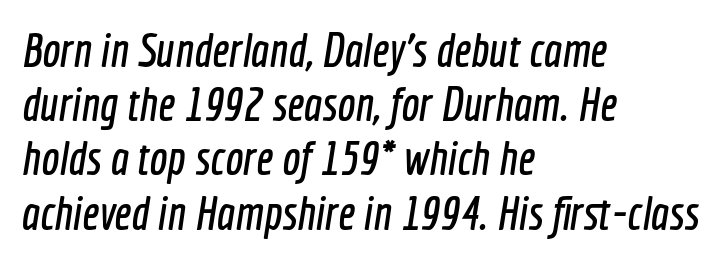
The image shows 48 px condensed sans-serif type; set left-aligned, tight line spacing (1.13x), normal letter spacing, not underlined; a medium x-height.
